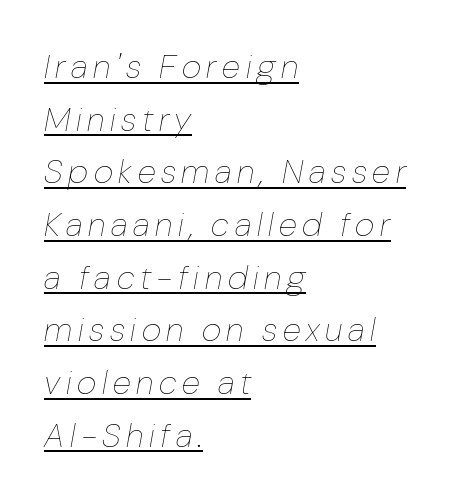
{"italic": "yes", "lean": "right", "slant_degrees": 10, "bold": "no", "weight": "thin", "width": "condensed", "stroke_contrast": "low", "x_height": "medium", "monospaced": "no", "underline": "yes", "align": "left", "line_spacing": "normal", "line_spacing_ratio": 1.55, "glyph_px": 34}
